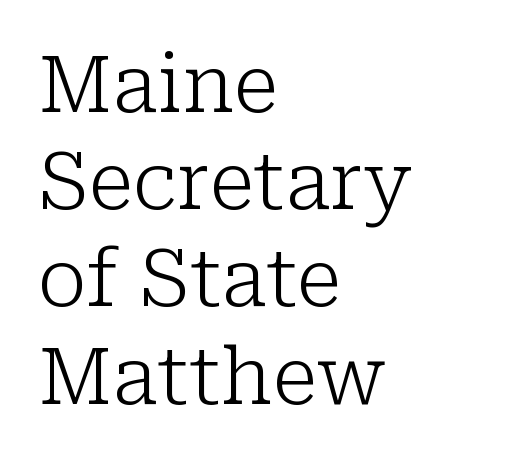
Q: Is the text bold? A: No.
Q: Is the text italic (slanted)? A: No, it is upright.
Q: Is the typeface a serif or a sans-serif typeface? A: Serif.
Q: Is the text underlined? A: No.
Q: How is the paragraph aligned? A: Left-aligned.
Q: Is the spacing between letters normal or unusually wide? A: Normal.
Q: Width (condensed, normal, or wide)? A: Normal.
Q: Stroke contrast? A: Low.
Q: x-height? A: Medium.
Q: Monospaced? A: No.
